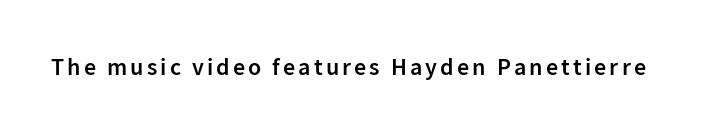
The image shows 24 px text type, upright; set not underlined.
